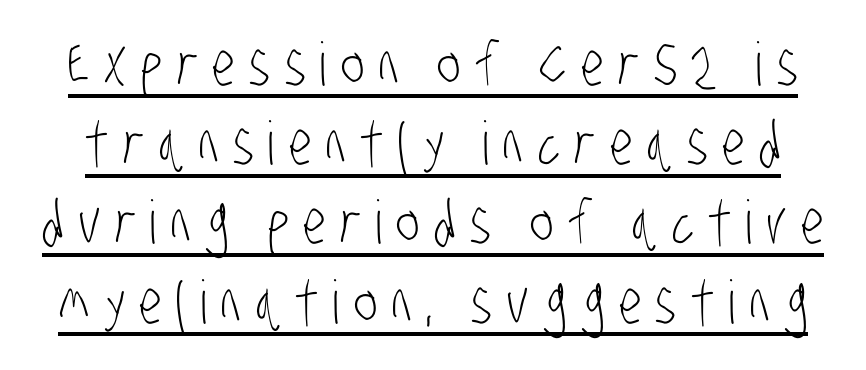
Substantial extra tracking has been applied to these lines. The specimen includes a rule beneath the text block's lines. No feet cap the strokes, marking this as sans-serif type. On a weight scale, this lands at 450 or below. Looks like regular typesetting: each glyph gets only the width it needs.
